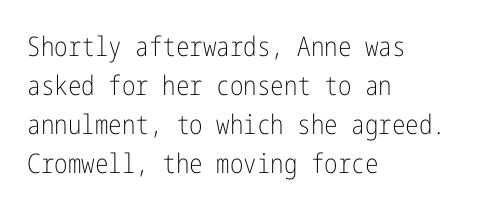
The image shows 27 px text type, upright; set left-aligned, normal line spacing (1.44x), normal letter spacing, not underlined.
